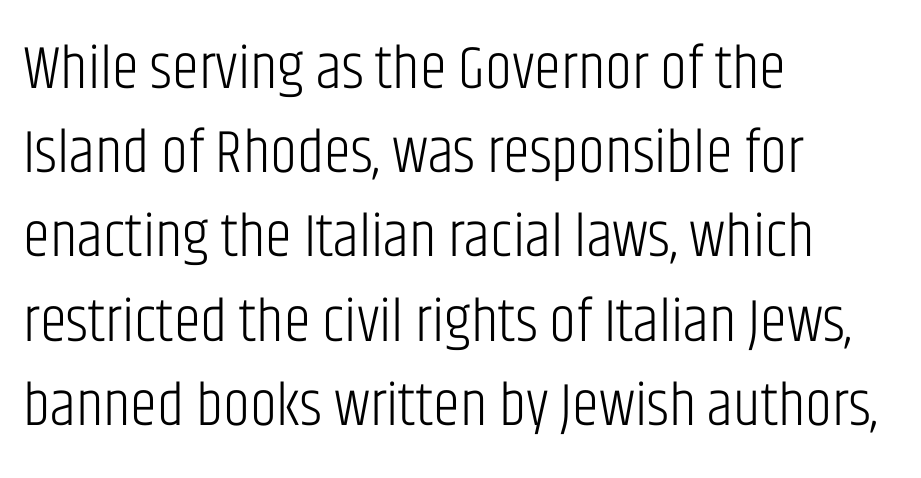
The image shows 61 px light, condensed sans-serif type, upright; set left-aligned, normal line spacing (1.38x), normal letter spacing, not underlined; low stroke contrast and a large x-height.
